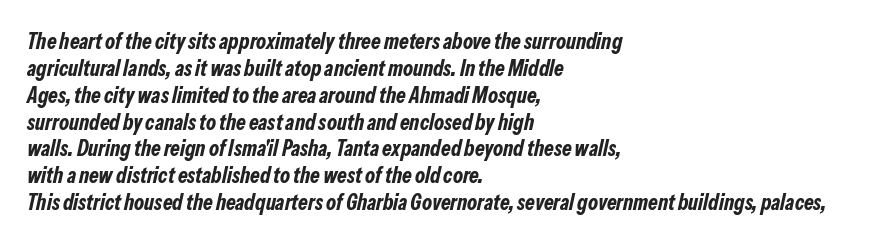
Q: Is the text bold? A: Yes.
Q: Is the text italic (slanted)? A: Yes, it leans right by about 13 degrees.
Q: Is the text underlined? A: No.
Q: How is the paragraph aligned? A: Left-aligned.
Q: Is the spacing between letters normal or unusually wide? A: Normal.
